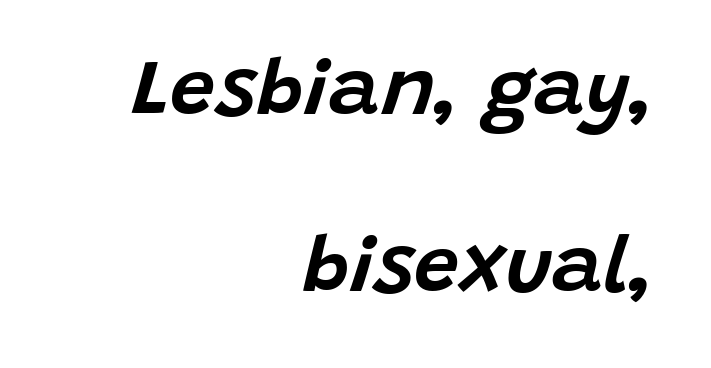
Tracking value appears to be zero — textbook default spacing. Rendered with sloped, italic letterforms. Plain, unruled lines of type. Each letter keeps its own natural width here, so spacing adapts to shape. One-word summary of the alignment: right. This block would shrink considerably if given ordinary leading; it's expanded now.
